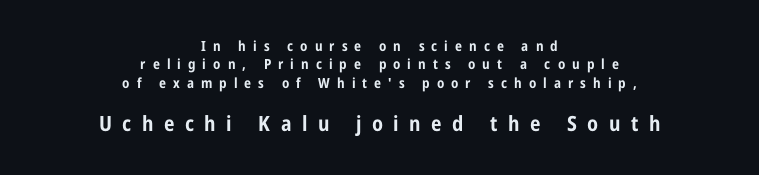
Teacher's note: observe the equal gaps on both sides — that is centered alignment. The gaps between neighbouring characters are conspicuously large. It's the straight-up-and-down kind of type. Underlining? Definitely not there.
